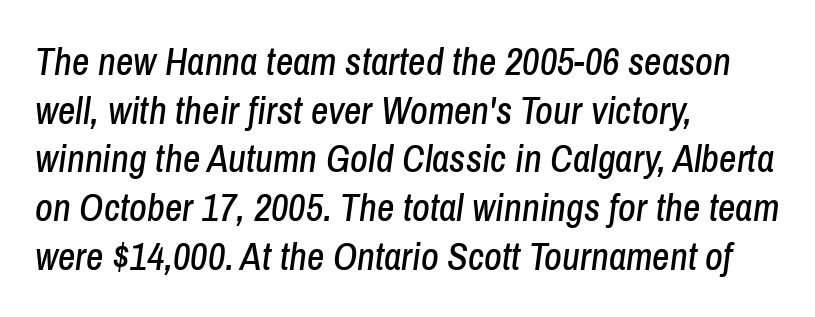
Q: Is the text italic (slanted)? A: Yes, it leans right by about 8 degrees.
Q: Is the text underlined? A: No.
Q: How is the paragraph aligned? A: Left-aligned.
Q: Is the spacing between letters normal or unusually wide? A: Normal.
Q: Is the spacing between lines tight, normal or loose? A: Normal.
Q: Width (condensed, normal, or wide)? A: Condensed.
Q: Stroke contrast? A: Low.
Q: x-height? A: Medium.
Q: Monospaced? A: No.
